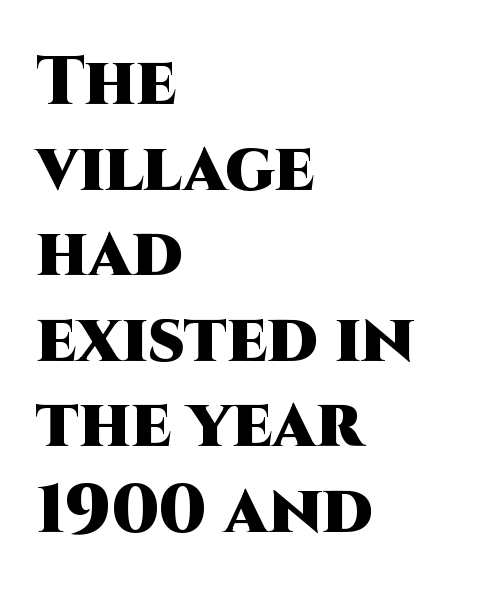
The image shows 69 px heavy sans-serif type, upright; set left-aligned, line spacing 1.24x, normal letter spacing, not underlined; high stroke contrast and a large x-height.
